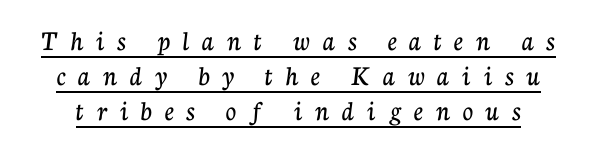
The image shows 29 px serif type; set line spacing 1.21x, unusually wide letter spacing (+0.44 em), underlined; low stroke contrast and a medium x-height.
